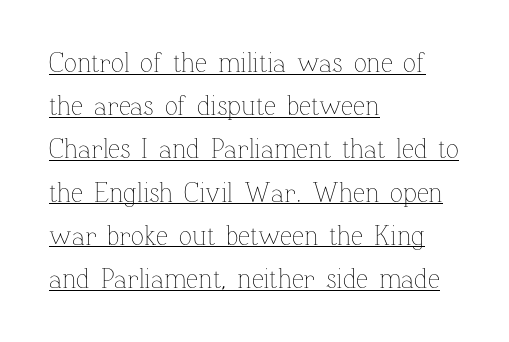
{"italic": "no", "bold": "no", "underline": "yes", "align": "left", "line_spacing": "normal", "line_spacing_ratio": 1.6, "letter_spacing": "normal", "letter_spacing_em": 0.0, "glyph_px": 27}
